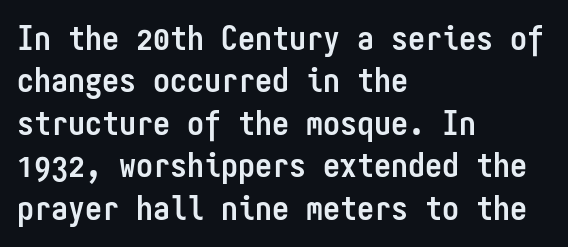
Notice how the stems are strictly vertical — no italics here. Look at the bottom of the vertical strokes: they stop flat, with no serifs. Normally led — the rows are evenly, conventionally spaced. The characters look thick and weighty, a clear bold.
